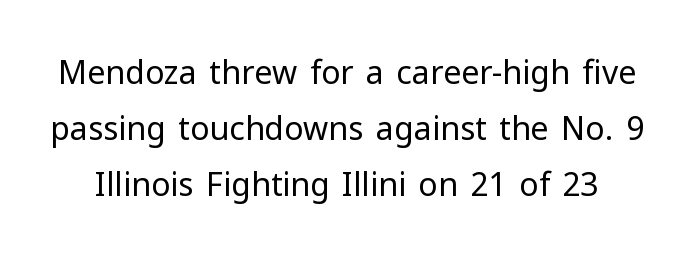
Q: Is the text bold? A: No.
Q: Is the text italic (slanted)? A: No, it is upright.
Q: Is the typeface a serif or a sans-serif typeface? A: Sans-serif.
Q: Is the text underlined? A: No.
Q: Is the spacing between letters normal or unusually wide? A: Normal.
Q: Width (condensed, normal, or wide)? A: Normal.
Q: Stroke contrast? A: Low.
Q: x-height? A: Medium.
Q: Monospaced? A: No.
